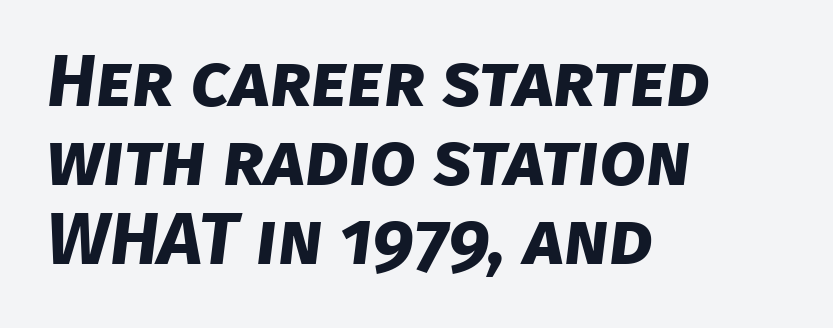
{"serif": "no", "bold": "yes", "weight": "bold", "width": "normal", "stroke_contrast": "low", "x_height": "large", "monospaced": "no", "underline": "no", "align": "left", "line_spacing": "tight", "line_spacing_ratio": 1.07, "letter_spacing": "normal", "letter_spacing_em": 0.0, "glyph_px": 74}
